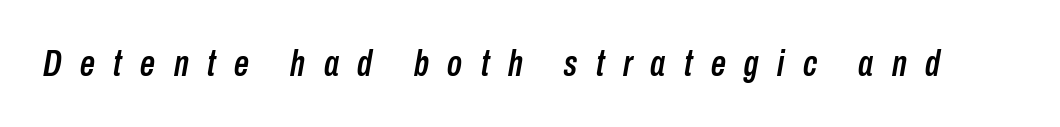
{"italic": "yes", "lean": "right", "slant_degrees": 10, "width": "condensed", "stroke_contrast": "low", "x_height": "medium", "monospaced": "no", "underline": "no", "letter_spacing": "wide", "letter_spacing_em": 0.5, "glyph_px": 37}
